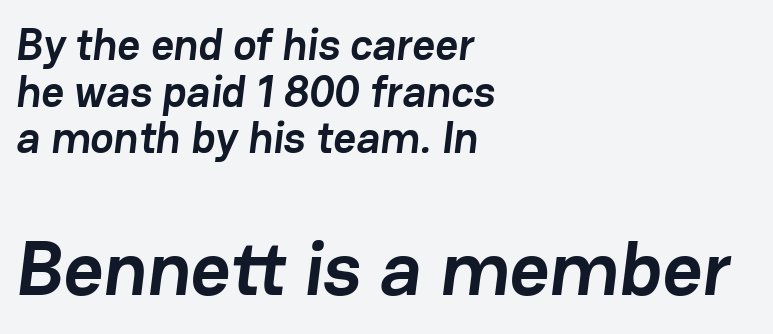
{"serif": "no", "bold": "yes", "weight": "semibold", "width": "normal", "stroke_contrast": "low", "x_height": "medium", "monospaced": "no", "underline": "no", "align": "left", "line_spacing": "tight", "line_spacing_ratio": 1.06, "letter_spacing": "normal", "letter_spacing_em": 0.0, "larger_block": "second", "size_ratio": 1.75, "glyph_px": 77}
